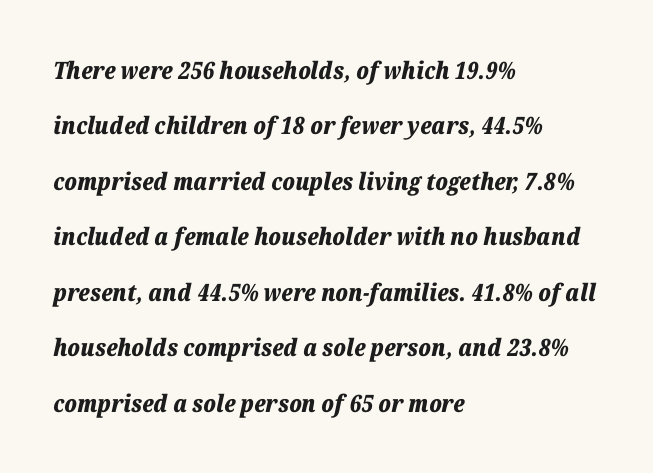
The strokes are fattened all the way to bold. The axis of the letterforms is tilted away from vertical. The paragraph has a hard left edge and a soft right edge. Leading is clearly above the norm, producing a sparse column.
